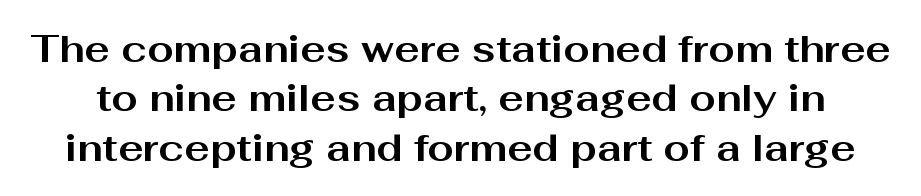
Q: Is the text bold? A: Yes.
Q: Is the text italic (slanted)? A: No, it is upright.
Q: Is the typeface a serif or a sans-serif typeface? A: Sans-serif.
Q: Is the text underlined? A: No.
Q: Is the spacing between letters normal or unusually wide? A: Normal.
Q: Is the spacing between lines tight, normal or loose? A: Normal.
Q: Width (condensed, normal, or wide)? A: Wide.
Q: Stroke contrast? A: Medium.
Q: x-height? A: Medium.
Q: Monospaced? A: No.
